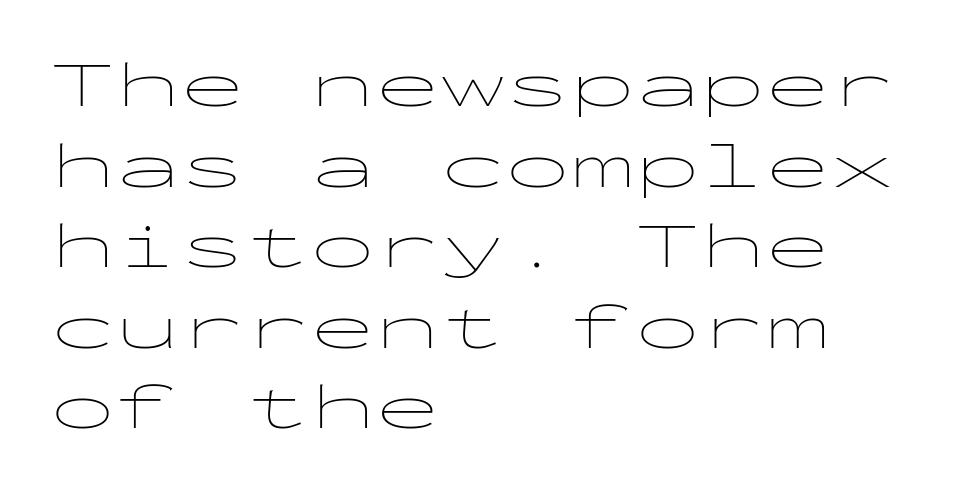
The face used here is monospaced, like something from a code editor. Observe the ordinary spacing: letters are neighbours, not strangers. Leftover space on each line is placed entirely after the last word. The typesetting does not lean heavy: it is not bold. Are there feet on the stems? There aren't — it's a sans.
